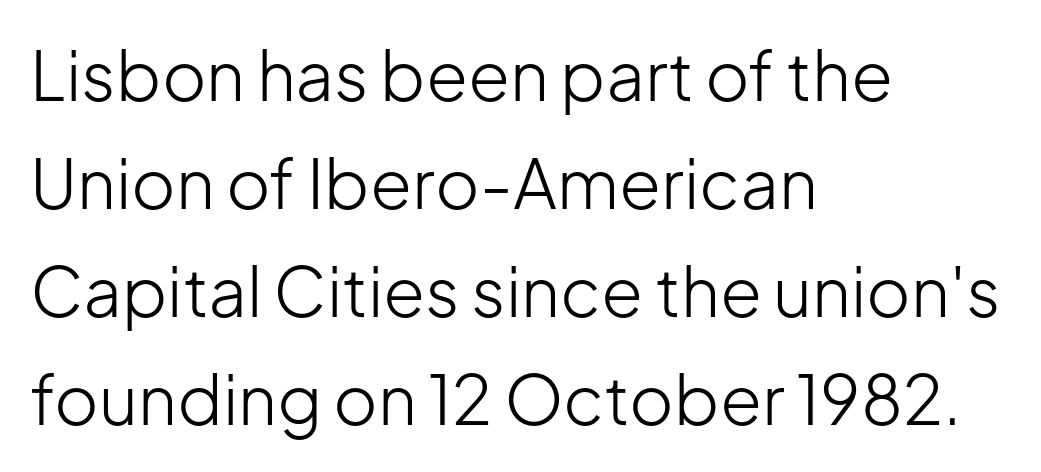
The image shows 68 px light sans-serif type, upright; set left-aligned, normal line spacing (1.59x), normal letter spacing, not underlined; low stroke contrast and a medium x-height.
